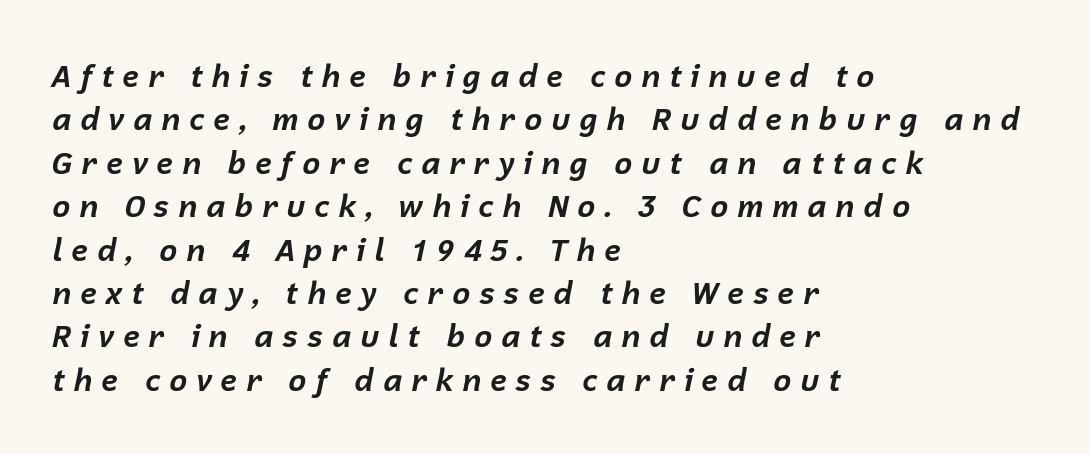
Q: Is the text bold? A: Yes.
Q: Is the text italic (slanted)? A: Yes, it leans right by about 12 degrees.
Q: Is the text underlined? A: No.
Q: How is the paragraph aligned? A: Left-aligned.
Q: Is the spacing between letters normal or unusually wide? A: Unusually wide.
Q: Is the spacing between lines tight, normal or loose? A: Normal.
Q: Width (condensed, normal, or wide)? A: Normal.
Q: Stroke contrast? A: Low.
Q: x-height? A: Medium.
Q: Monospaced? A: No.
